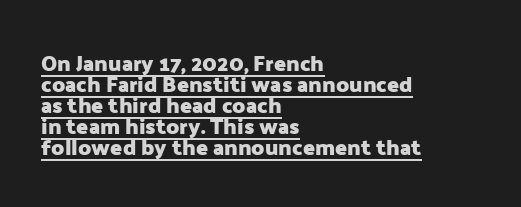
Layout note: lines flush left. Upright lettering throughout. The typesetting leans heavy: a genuine bold. Compared with typical paragraphs, the rows here are closer together. Words appear dense and cohesive because spacing is normal. A continuous stroke trails under the words, as in a hyperlink.
